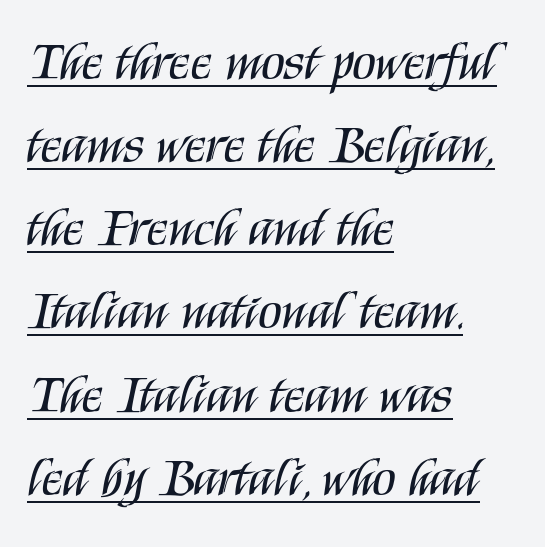
The text block is weighted toward the left margin, trailing off unevenly rightward. The rendering uses the underline text-decoration. Interline gaps are of average width in this sample. The passage shown is typeset with a sans-serif family.
